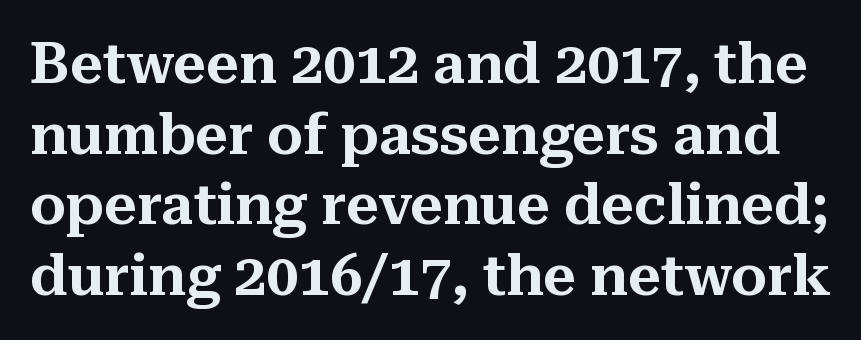
The image shows 57 px serif type, upright; set line spacing 1.24x, normal letter spacing, not underlined; medium stroke contrast and a medium x-height.
